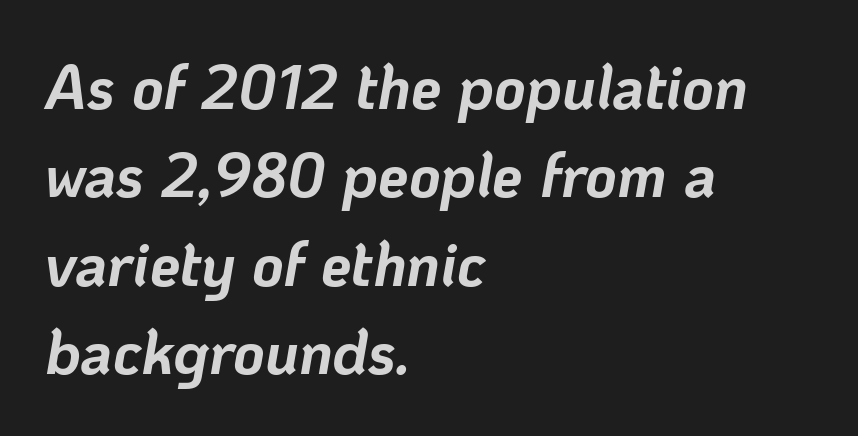
Casual observation: everything's shoved over to the left. Does the weight exceed regular? Yes, all the way to bold. Normally led — the rows are evenly, conventionally spaced. Is the letter spacing exaggerated? No — it looks like the ordinary default. Descenders are the only things crossing below the line. This sample has the flowing, uneven cadence of proportional lettering.
